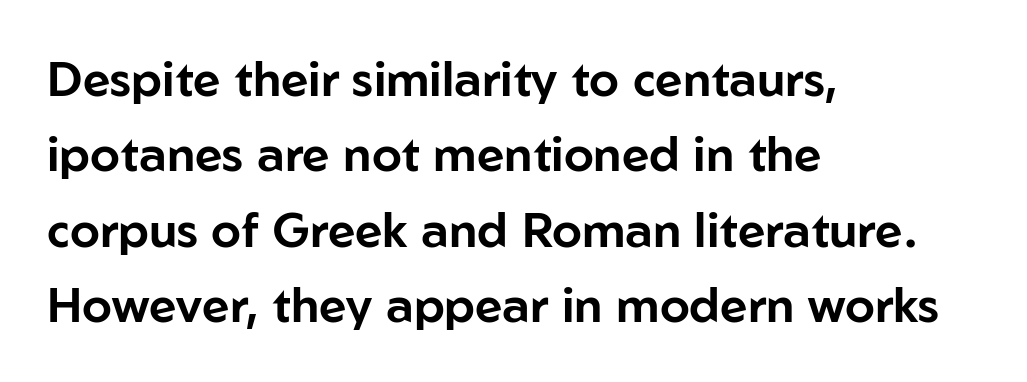
The image shows 48 px sans-serif type, upright; set left-aligned, normal line spacing (1.57x), normal letter spacing, not underlined; low stroke contrast and a medium x-height.
